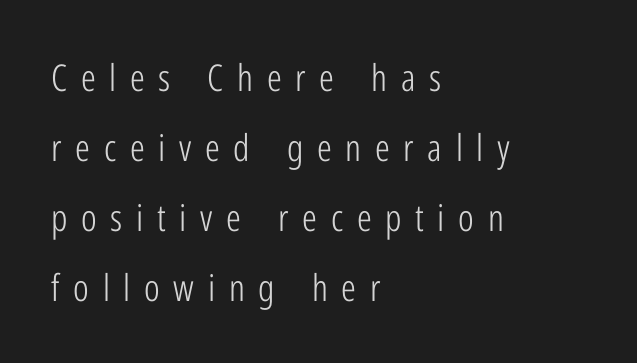
{"serif": "no", "italic": "no", "bold": "no", "weight": "light", "width": "condensed", "stroke_contrast": "low", "x_height": "medium", "monospaced": "no", "underline": "no", "align": "left", "line_spacing_ratio": 1.89, "letter_spacing": "wide", "letter_spacing_em": 0.37, "glyph_px": 37}
